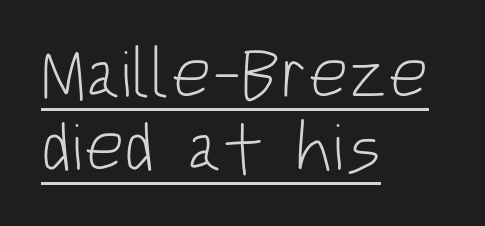
The image shows 70 px light, condensed sans-serif type, upright; set left-aligned, tight line spacing (1.05x), normal letter spacing, underlined; low stroke contrast and a large x-height.
